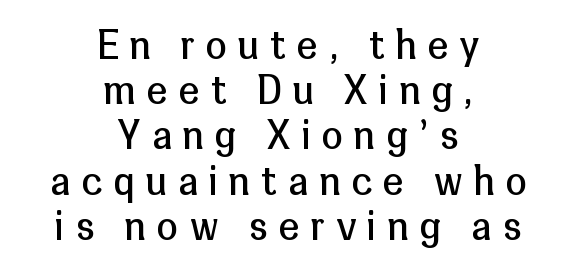
Typeset on center — no edge is straight. The letters advance in unequal steps, a hallmark of proportional type. Posture: upright roman. The gap between lines stays unmarked. The weight would be labelled regular, book, light, or lighter still. This sample uses a sans-serif face.
